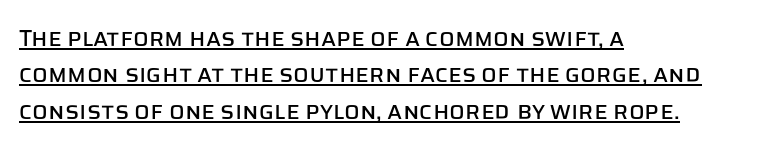
The image shows 23 px text type, upright; set left-aligned, normal line spacing (1.58x), normal letter spacing, underlined.
